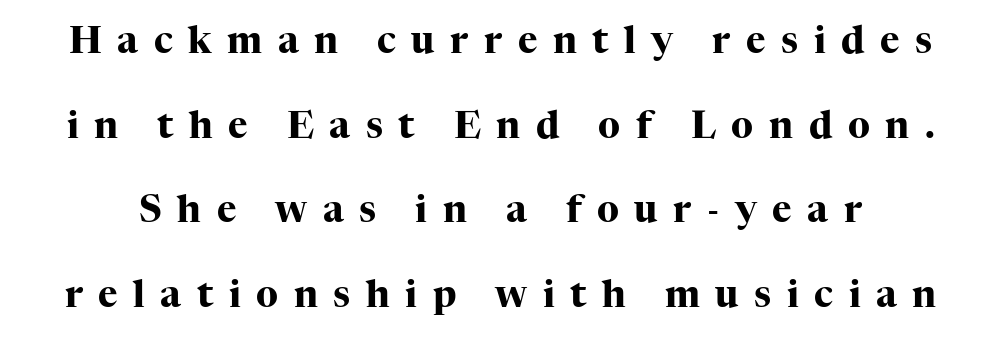
Q: Is the text bold? A: Yes.
Q: Is the text italic (slanted)? A: No, it is upright.
Q: Is the typeface a serif or a sans-serif typeface? A: Serif.
Q: Is the text underlined? A: No.
Q: Is the spacing between letters normal or unusually wide? A: Unusually wide.
Q: Is the spacing between lines tight, normal or loose? A: Loose.
Q: Width (condensed, normal, or wide)? A: Normal.
Q: Stroke contrast? A: High.
Q: x-height? A: Medium.
Q: Monospaced? A: No.
